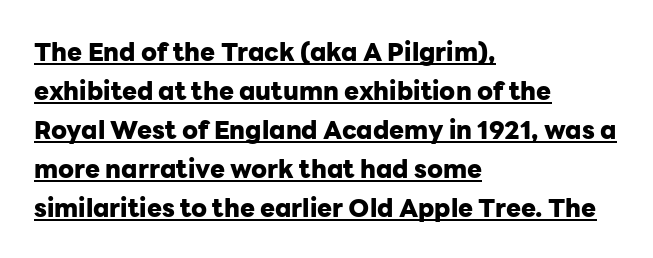
The tracking reads as untouched default to a designer's eye. Italic? Not at all — the glyphs are vertical. Bold? Absolutely — the strokes are thick and heavy. Layout note: lines flush left.
